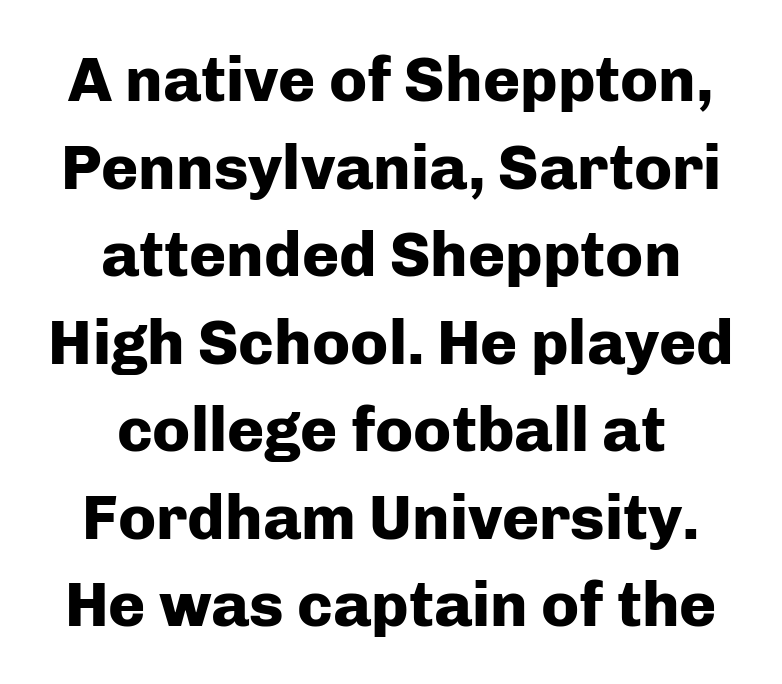
Leading matches the norm, producing a regular column. Decoration check: the copy has no underline. Italic: no, the glyphs are upright roman. Proportional: the letters do not fall into vertical columns.
